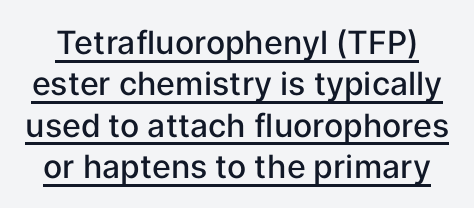
{"serif": "no", "italic": "no", "bold": "semi", "weight": "semibold", "width": "normal", "stroke_contrast": "low", "x_height": "medium", "monospaced": "no", "underline": "yes", "line_spacing": "normal", "line_spacing_ratio": 1.29, "letter_spacing": "normal", "letter_spacing_em": 0.0, "glyph_px": 32}
